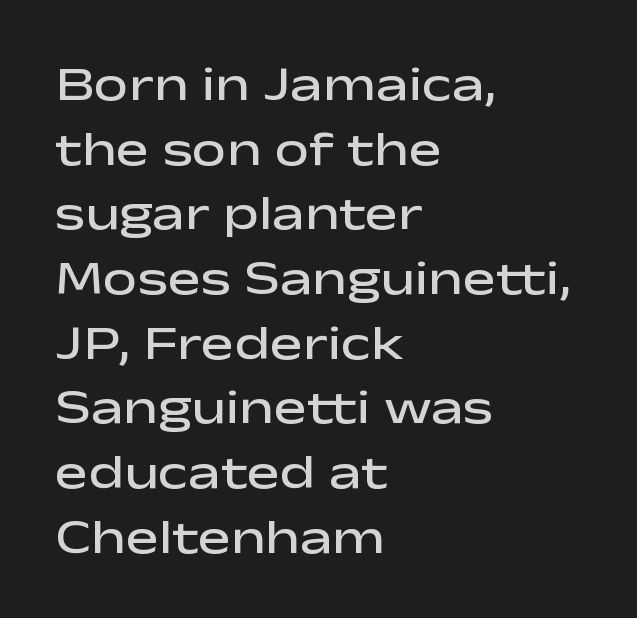
Q: Is the text bold? A: Semi-bold.
Q: Is the text italic (slanted)? A: No, it is upright.
Q: Is the typeface a serif or a sans-serif typeface? A: Sans-serif.
Q: Is the text underlined? A: No.
Q: How is the paragraph aligned? A: Left-aligned.
Q: Is the spacing between letters normal or unusually wide? A: Normal.
Q: Is the spacing between lines tight, normal or loose? A: Normal.
Q: Width (condensed, normal, or wide)? A: Wide.
Q: Stroke contrast? A: Low.
Q: x-height? A: Medium.
Q: Monospaced? A: No.
